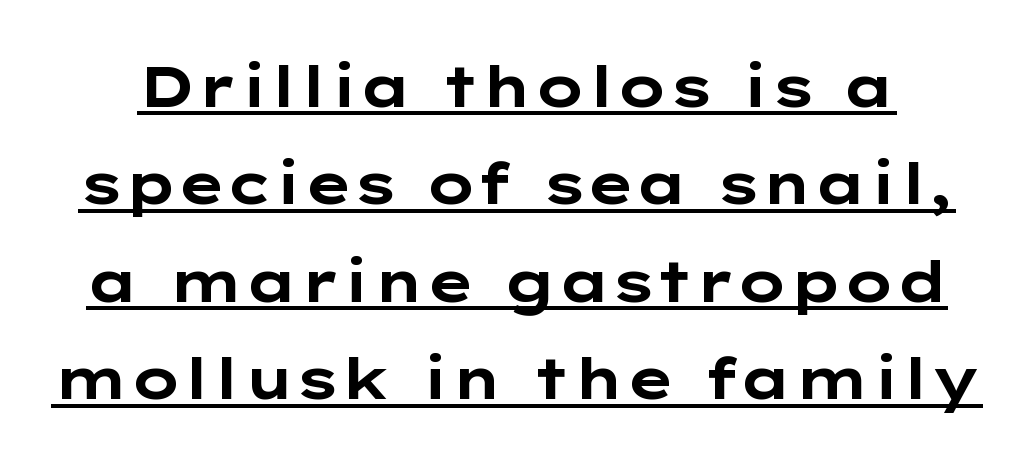
{"serif": "no", "italic": "no", "bold": "yes", "weight": "bold", "width": "wide", "stroke_contrast": "low", "x_height": "medium", "monospaced": "no", "underline": "yes", "line_spacing_ratio": 1.71, "letter_spacing": "normal", "letter_spacing_em": 0.0, "glyph_px": 57}
